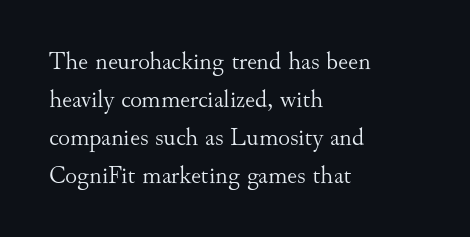
Q: Is the text bold? A: No.
Q: Is the text italic (slanted)? A: No, it is upright.
Q: Is the text underlined? A: No.
Q: How is the paragraph aligned? A: Left-aligned.
Q: Is the spacing between letters normal or unusually wide? A: Normal.
Q: Is the spacing between lines tight, normal or loose? A: Normal.
